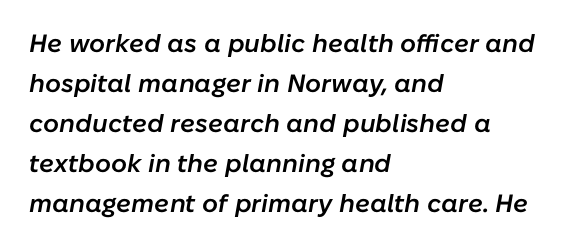
Does the weight exceed regular? Yes, but only to semibold. There is no visible air inserted between adjacent glyphs. Each new line begins a customary step beneath the previous one. The setting favours the left margin, as ordinary paragraphs usually do. This rendering features lettering with no underline.
